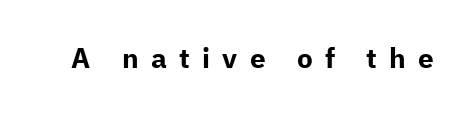
This sample uses an upright cut, with every glyph sitting square on the baseline. The face used here is proportionally spaced, like ordinary book or web type. Thick stems and heavy bowls — unmistakably bold. Does extra space separate the letters? Yes, quite a lot of it. This rendering employs a face without finishing strokes, i.e., a sans-serif. The passage shown is not underscored anywhere.
